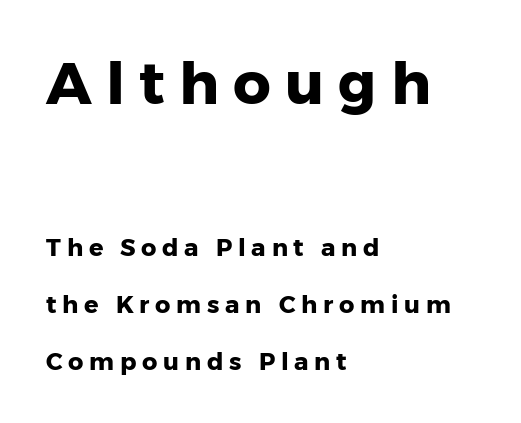
{"serif": "no", "italic": "no", "bold": "yes", "weight": "heavy", "width": "normal", "stroke_contrast": "low", "x_height": "medium", "monospaced": "no", "underline": "no", "align": "left", "line_spacing": "loose", "line_spacing_ratio": 2.36, "letter_spacing": "wide", "letter_spacing_em": 0.24, "larger_block": "first", "size_ratio": 2.46, "glyph_px": 59}
